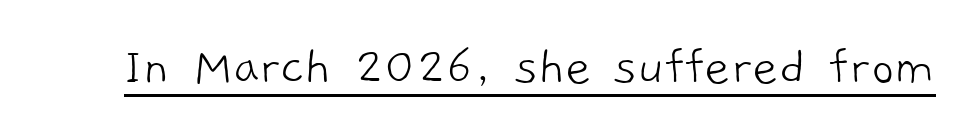
Q: Is the text bold? A: No.
Q: Is the typeface a serif or a sans-serif typeface? A: Sans-serif.
Q: Is the text underlined? A: Yes.
Q: Is the spacing between letters normal or unusually wide? A: Normal.
Q: Width (condensed, normal, or wide)? A: Normal.
Q: Stroke contrast? A: Low.
Q: x-height? A: Medium.
Q: Monospaced? A: No.
